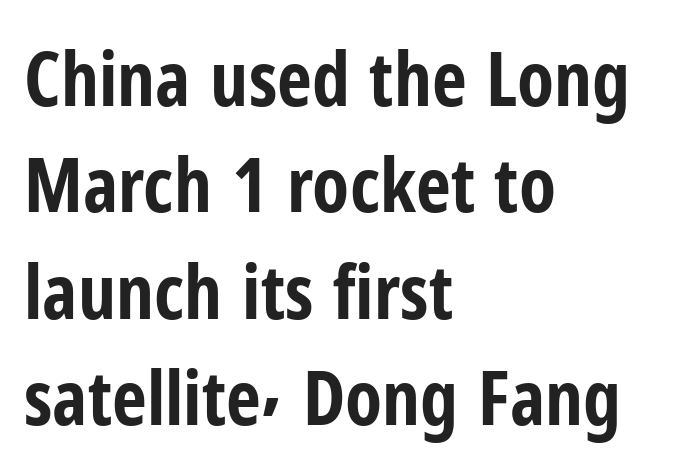
Q: Is the text bold? A: Yes.
Q: Is the text italic (slanted)? A: No, it is upright.
Q: Is the typeface a serif or a sans-serif typeface? A: Sans-serif.
Q: Is the text underlined? A: No.
Q: How is the paragraph aligned? A: Left-aligned.
Q: Is the spacing between letters normal or unusually wide? A: Normal.
Q: Is the spacing between lines tight, normal or loose? A: Normal.
Q: Width (condensed, normal, or wide)? A: Condensed.
Q: Stroke contrast? A: Low.
Q: x-height? A: Medium.
Q: Monospaced? A: No.
